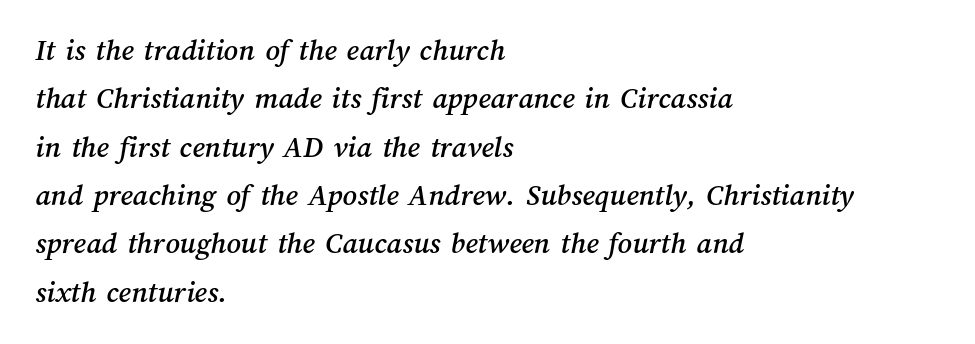
{"width": "normal", "stroke_contrast": "medium", "x_height": "medium", "monospaced": "no", "underline": "no", "align": "left", "line_spacing": "normal", "line_spacing_ratio": 1.56, "letter_spacing": "normal", "letter_spacing_em": 0.0, "glyph_px": 31}
